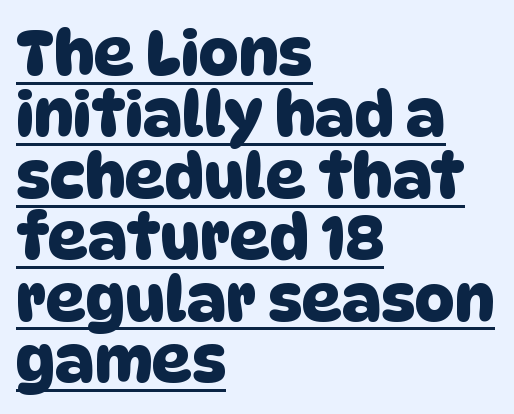
{"serif": "no", "width": "normal", "stroke_contrast": "low", "x_height": "large", "monospaced": "no", "underline": "yes", "align": "left", "line_spacing": "tight", "line_spacing_ratio": 0.99, "letter_spacing": "normal", "letter_spacing_em": 0.0, "glyph_px": 62}
